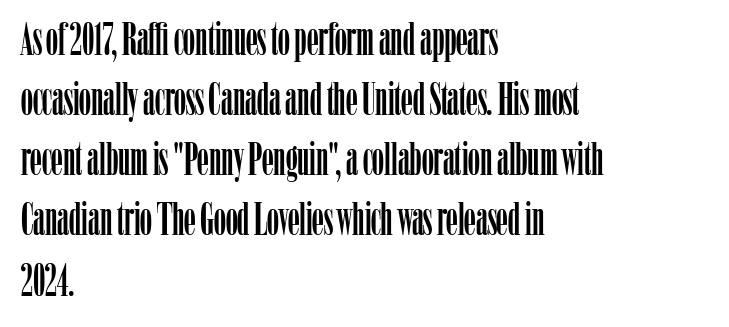
The image shows 47 px condensed serif type, upright; set left-aligned, normal line spacing (1.28x), normal letter spacing, not underlined; low stroke contrast and a medium x-height.
